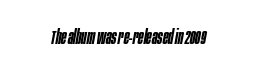
The image shows 20 px text type, italic (leaning right); set normal letter spacing, not underlined.
